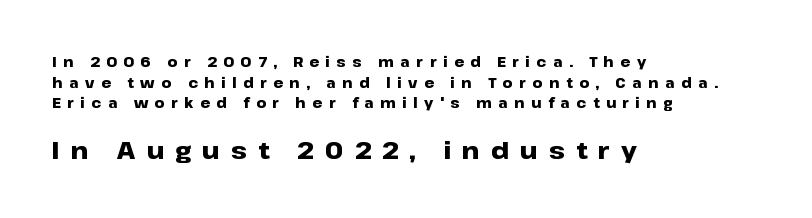
Line spacing here is normal. Words float on clear page, feet unadorned. In terms of posture, this sample is upright. The lines are quadded left. Block two is the big one; block one sits smaller above it. Bold? Absolutely — the strokes are thick and heavy.
